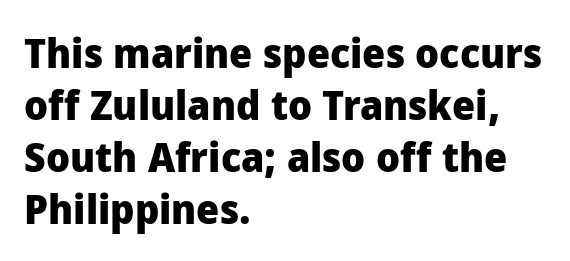
The strokes are fattened all the way to bold. You can tell it's not italic because the verticals are truly vertical. Spacing verdict: proportional, widths tailored to each character. This sample uses plain, unmodified letter spacing. Rule under the text: the space is simply empty. Vertically, the passage feels balanced, rows spaced as you'd expect.
